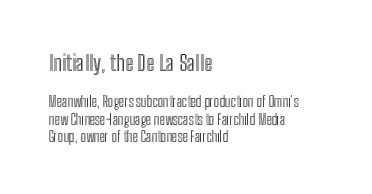
Q: Is the text italic (slanted)? A: No, it is upright.
Q: Is the text underlined? A: No.
Q: How is the paragraph aligned? A: Left-aligned.
Q: Is the spacing between letters normal or unusually wide? A: Normal.
Q: Which block of text is set in a larger size, the first (top) or the second (bottom)? A: The first (top) one.
